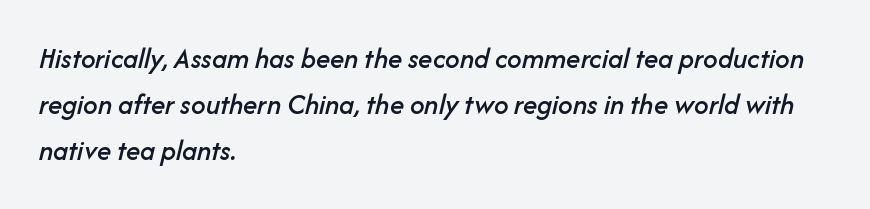
Leading: standard. Here the designer chose a conventional face with non-uniform glyph widths. Bare-footed words on every line. The paragraph has a hard left edge and a soft right edge.
